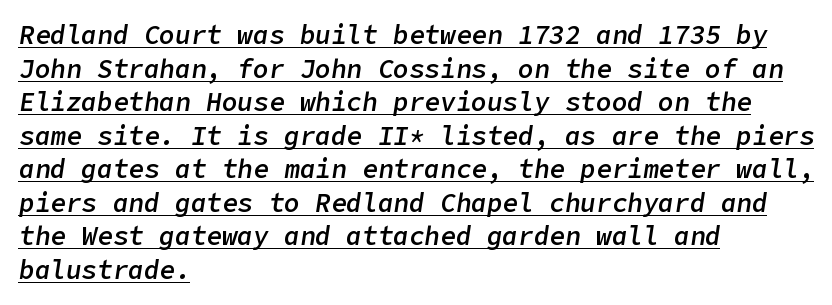
In terms of letterspacing, this is plain default setting. The sample's only ornament is a line tracing under the words. Slant detected: the letters are inclined. Each glyph is drawn with semibold strokes, heavier than normal yet not fully bold. Where is the straight margin? On the left.
